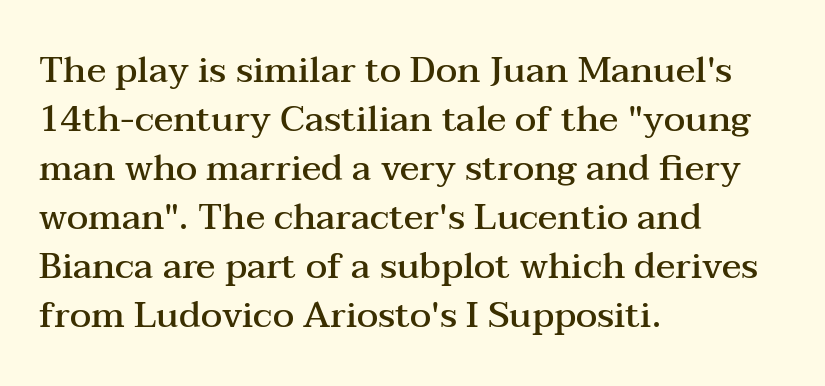
Q: Is the text bold? A: Semi-bold.
Q: Is the text italic (slanted)? A: No, it is upright.
Q: Is the typeface a serif or a sans-serif typeface? A: Serif.
Q: Is the text underlined? A: No.
Q: How is the paragraph aligned? A: Left-aligned.
Q: Is the spacing between letters normal or unusually wide? A: Normal.
Q: Is the spacing between lines tight, normal or loose? A: Normal.
Q: Width (condensed, normal, or wide)? A: Wide.
Q: Stroke contrast? A: Medium.
Q: x-height? A: Medium.
Q: Monospaced? A: No.
